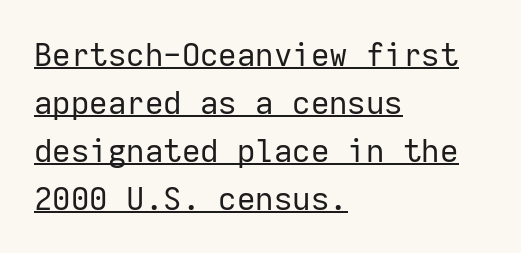
The image shows 32 px regular-weight sans-serif type, upright, monospaced; set left-aligned, normal line spacing (1.5x), normal letter spacing, underlined; low stroke contrast and a medium x-height.
